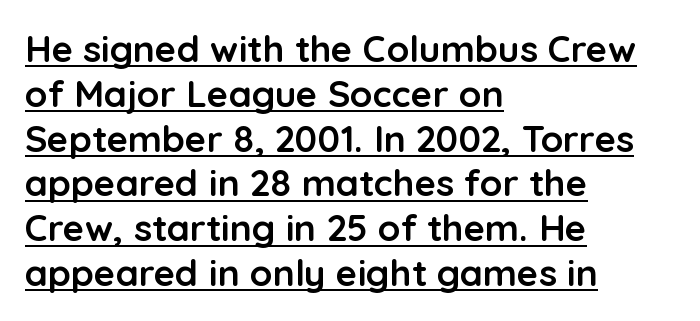
Q: Is the text bold? A: Yes.
Q: Is the text italic (slanted)? A: No, it is upright.
Q: Is the typeface a serif or a sans-serif typeface? A: Sans-serif.
Q: Is the text underlined? A: Yes.
Q: How is the paragraph aligned? A: Left-aligned.
Q: Is the spacing between letters normal or unusually wide? A: Normal.
Q: Width (condensed, normal, or wide)? A: Normal.
Q: Stroke contrast? A: Low.
Q: x-height? A: Medium.
Q: Monospaced? A: No.
